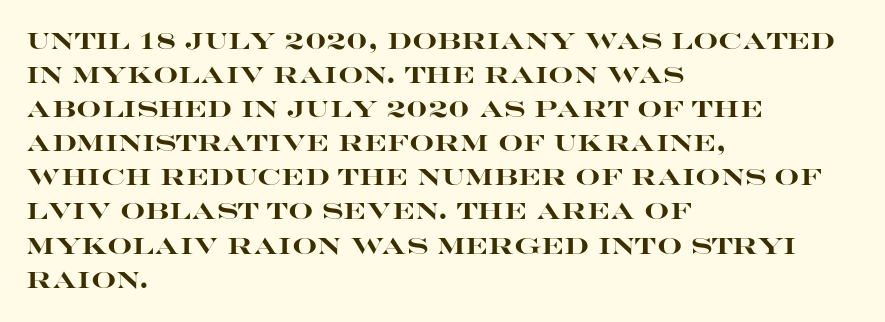
Underline: absent. Default kerning and tracking; the words read as compact shapes. Successive baselines arrive at the customary interval. You can tell it's not italic because the verticals are truly vertical. One-word summary of the alignment: left. These lines carry a lot of weight — the face is fully bold.
